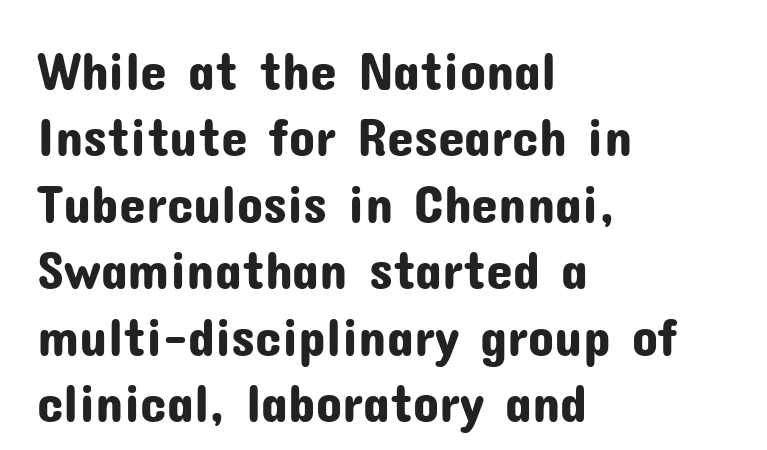
Q: Is the text italic (slanted)? A: No, it is upright.
Q: Is the typeface a serif or a sans-serif typeface? A: Sans-serif.
Q: Is the text underlined? A: No.
Q: How is the paragraph aligned? A: Left-aligned.
Q: Is the spacing between letters normal or unusually wide? A: Normal.
Q: Width (condensed, normal, or wide)? A: Normal.
Q: Stroke contrast? A: Low.
Q: x-height? A: Medium.
Q: Monospaced? A: No.
